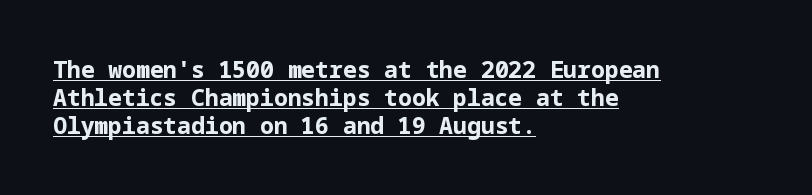
{"italic": "no", "bold": "yes", "underline": "yes", "align": "left", "line_spacing_ratio": 1.22, "letter_spacing": "normal", "letter_spacing_em": 0.0, "glyph_px": 23}
